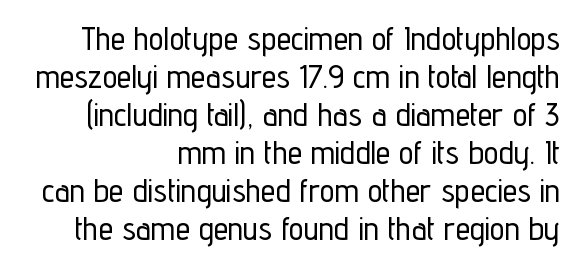
Tracking value appears to be zero — textbook default spacing. The line-height multiplier appears low, near solid setting. Line endings align vertically; line beginnings do not. Descenders are the only things crossing below the line.
